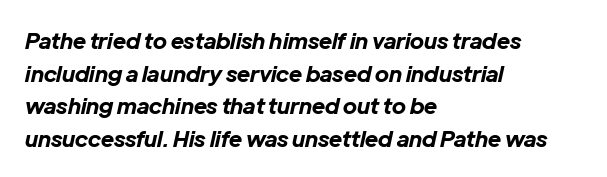
The image shows 22 px bold type, italic (leaning right); set left-aligned, normal line spacing (1.48x), normal letter spacing, not underlined.
